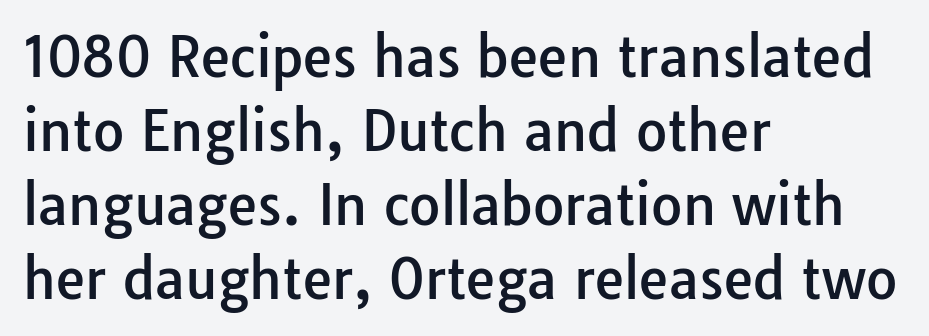
The image shows 54 px sans-serif type, upright; set left-aligned, normal line spacing (1.37x), normal letter spacing, not underlined; low stroke contrast and a medium x-height.
